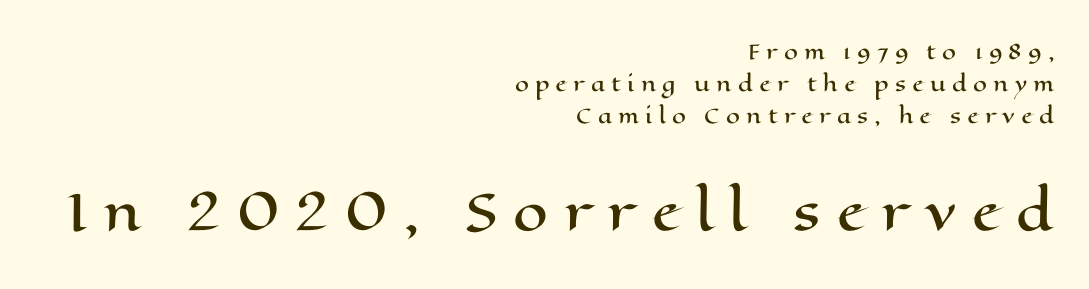
Nobody drew a line under any word here. Rendered with straight, roman letterforms. Top chunk: small. Bottom chunk: large. Note the varied advance widths — an 'i' is clearly narrower than an 'm'. The lines in this sample share a right terminus and differ only in where they begin. Does the leading feel generous? No, just average.
